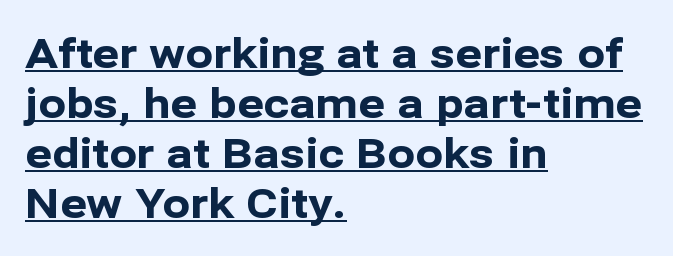
The image shows 41 px bold sans-serif type, upright; set left-aligned, line spacing 1.22x, normal letter spacing, underlined; low stroke contrast and a medium x-height.
